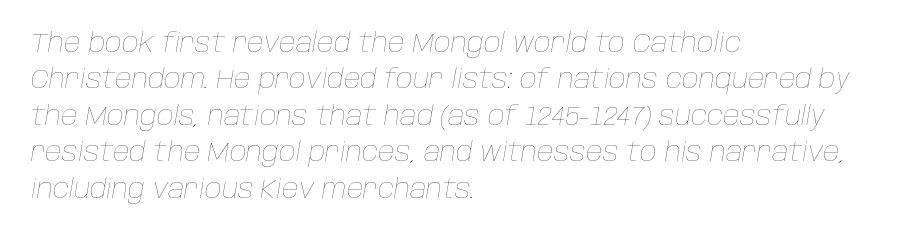
Q: Is the text bold? A: No.
Q: Is the text italic (slanted)? A: Yes, it leans right by about 10 degrees.
Q: Is the text underlined? A: No.
Q: How is the paragraph aligned? A: Left-aligned.
Q: Is the spacing between letters normal or unusually wide? A: Normal.
Q: Is the spacing between lines tight, normal or loose? A: Normal.
